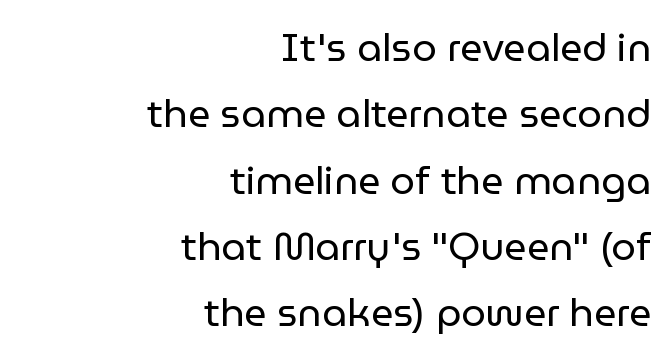
{"serif": "no", "italic": "no", "bold": "no", "weight": "regular", "width": "normal", "stroke_contrast": "low", "x_height": "medium", "monospaced": "no", "underline": "no", "align": "right", "line_spacing": "normal", "line_spacing_ratio": 1.7, "letter_spacing": "normal", "letter_spacing_em": 0.0, "glyph_px": 39}
